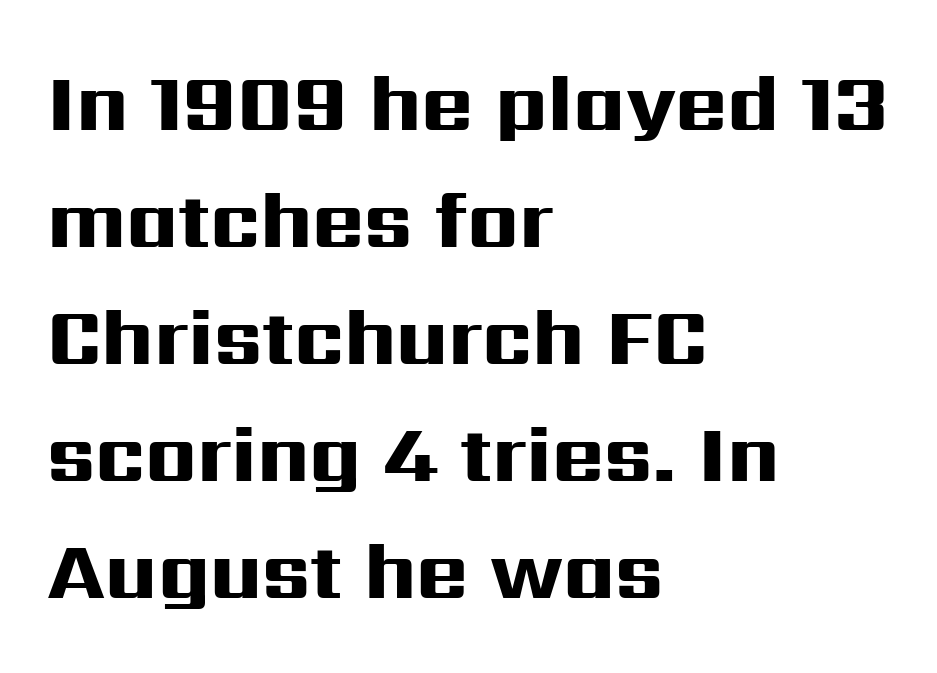
The designer went with a sans here, leaving each stem footless. Strong, thick strokes mark this as bold type. Anything drawn beneath the words? Only blank space. If you drew a line through each stem, it would be perfectly vertical. Note the varied advance widths — an 'i' is clearly narrower than an 'm'. Whoever set this chose a conventional vertical rhythm.
